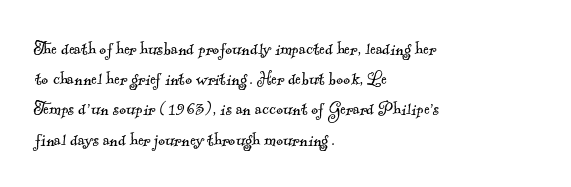
Q: Is the text bold? A: No.
Q: Is the text underlined? A: No.
Q: How is the paragraph aligned? A: Left-aligned.
Q: Is the spacing between letters normal or unusually wide? A: Normal.
Q: Is the spacing between lines tight, normal or loose? A: Normal.
